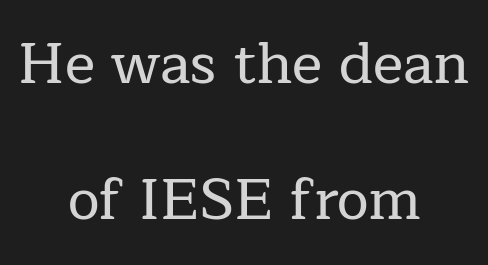
{"serif": "yes", "italic": "no", "width": "normal", "stroke_contrast": "low", "x_height": "medium", "monospaced": "no", "underline": "no", "align": "center", "line_spacing": "loose", "line_spacing_ratio": 2.38, "letter_spacing": "normal", "letter_spacing_em": 0.0, "glyph_px": 57}
